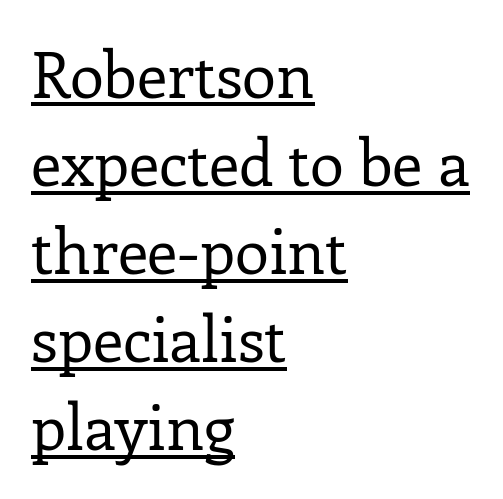
Baseline-to-baseline distance is the conventional proportion of letter height. Glance below the letters and you will spot a drawn line. This sample has the flowing, uneven cadence of proportional lettering. These lines were composed using upright roman letters. Leftover space on each line is placed entirely after the last word.
